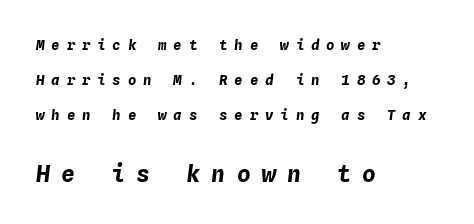
The image shows 23 px bold type, italic (leaning right); set left-aligned, loose line spacing (2.49x), unusually wide letter spacing (+0.49 em), not underlined; the second (bottom) block is 1.64x larger.
